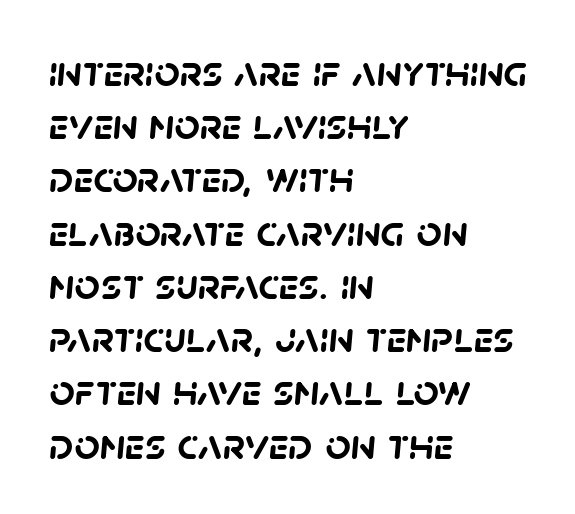
Q: Is the text bold? A: Yes.
Q: Is the typeface a serif or a sans-serif typeface? A: Sans-serif.
Q: Is the text underlined? A: No.
Q: How is the paragraph aligned? A: Left-aligned.
Q: Is the spacing between letters normal or unusually wide? A: Normal.
Q: Width (condensed, normal, or wide)? A: Normal.
Q: Stroke contrast? A: Low.
Q: x-height? A: Large.
Q: Monospaced? A: No.
